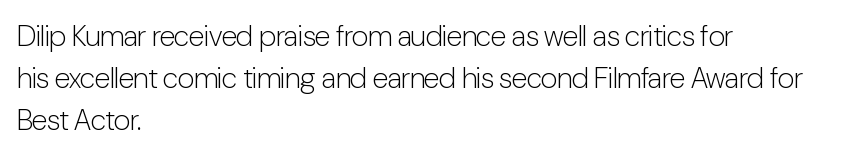
Lines of text with bare space underneath. Look at the bottom of the vertical strokes: they stop flat, with no serifs. Which margin do the lines hug? The left one — the right edge is uneven. Looks like regular typesetting: each glyph gets only the width it needs. Nothing unusual about the tracking: characters are spaced as the font intends.
